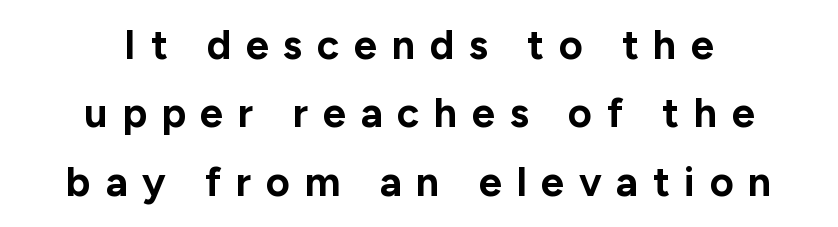
Q: Is the text bold? A: Yes.
Q: Is the text italic (slanted)? A: No, it is upright.
Q: Is the typeface a serif or a sans-serif typeface? A: Sans-serif.
Q: Is the text underlined? A: No.
Q: How is the paragraph aligned? A: Centered.
Q: Is the spacing between letters normal or unusually wide? A: Unusually wide.
Q: Is the spacing between lines tight, normal or loose? A: Normal.
Q: Width (condensed, normal, or wide)? A: Normal.
Q: Stroke contrast? A: Low.
Q: x-height? A: Medium.
Q: Monospaced? A: No.
